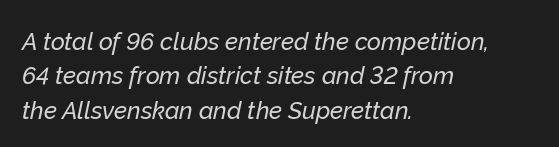
The image shows 24 px text type, italic (leaning right); set left-aligned, normal line spacing (1.43x), normal letter spacing, not underlined.
